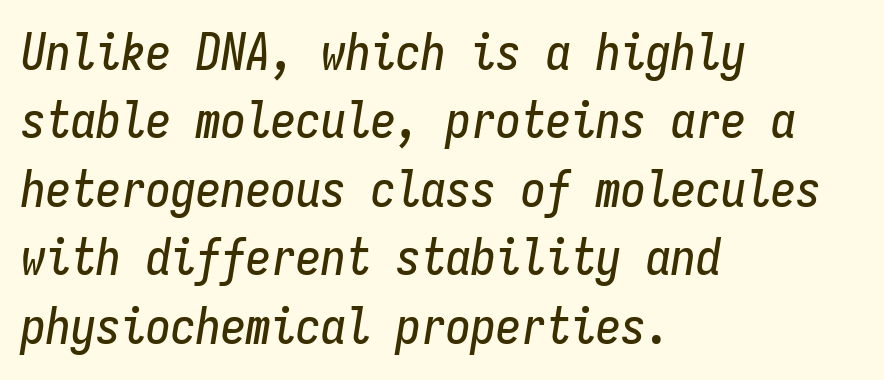
The image shows 50 px condensed type, italic (leaning right), monospaced; set left-aligned, normal line spacing (1.37x), normal letter spacing, not underlined; low stroke contrast and a medium x-height.
